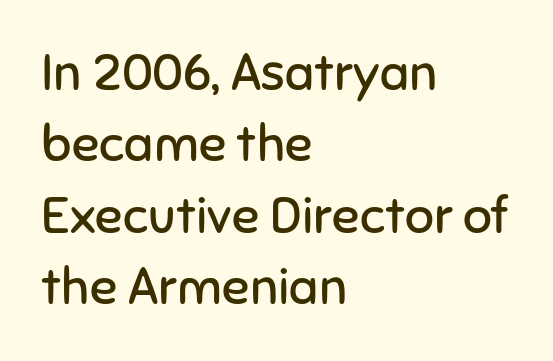
{"serif": "no", "italic": "no", "bold": "no", "weight": "regular", "width": "normal", "stroke_contrast": "low", "x_height": "medium", "monospaced": "no", "underline": "no", "align": "left", "line_spacing": "normal", "line_spacing_ratio": 1.4, "letter_spacing": "normal", "letter_spacing_em": 0.0, "glyph_px": 51}
